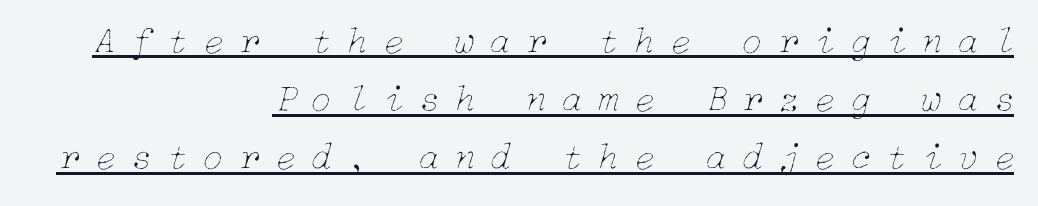
{"italic": "yes", "lean": "right", "slant_degrees": 15, "bold": "no", "weight": "thin", "width": "normal", "stroke_contrast": "low", "x_height": "medium", "underline": "yes", "align": "right", "line_spacing": "normal", "line_spacing_ratio": 1.53, "letter_spacing": "wide", "letter_spacing_em": 0.4, "glyph_px": 38}
